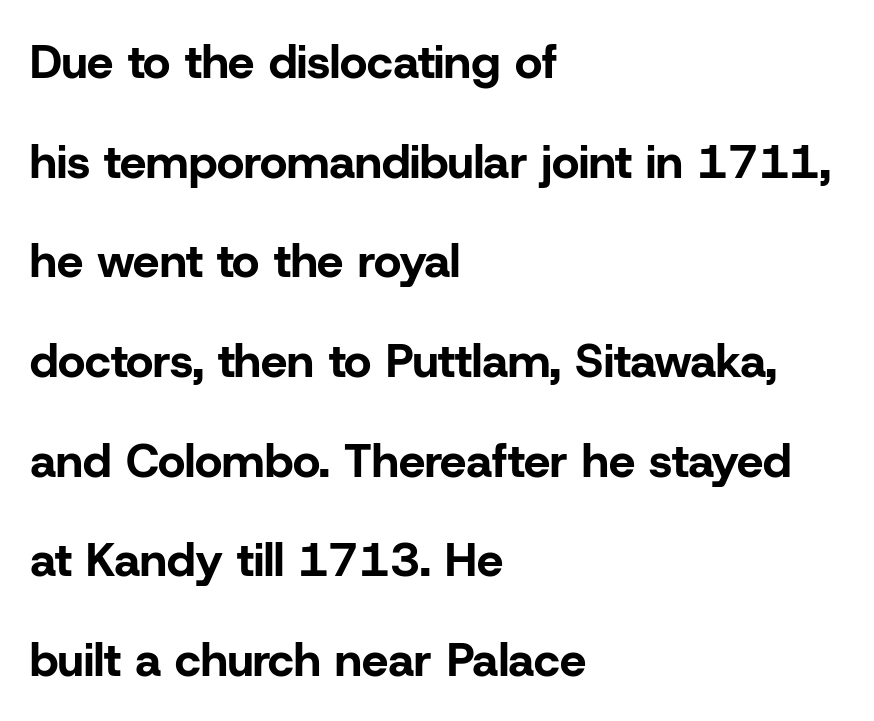
{"serif": "no", "italic": "no", "bold": "yes", "weight": "bold", "width": "normal", "stroke_contrast": "low", "x_height": "medium", "monospaced": "no", "underline": "no", "align": "left", "line_spacing": "loose", "line_spacing_ratio": 2.12, "letter_spacing": "normal", "letter_spacing_em": 0.0, "glyph_px": 47}
